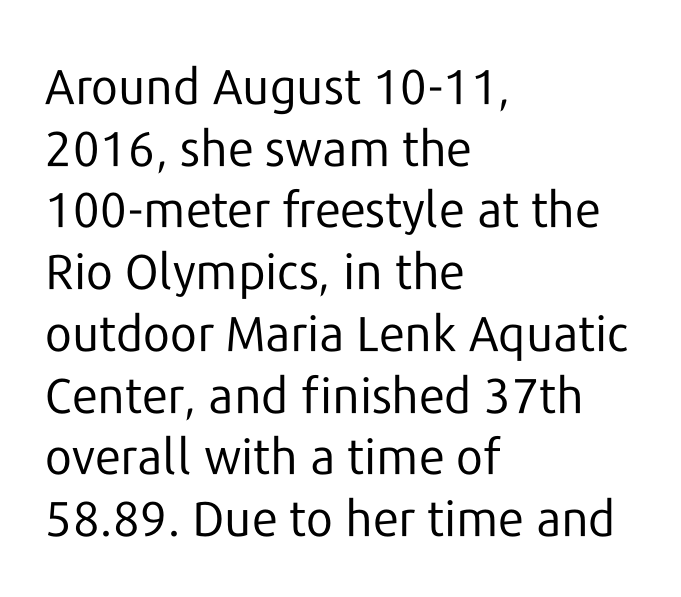
Q: Is the text bold? A: No.
Q: Is the text italic (slanted)? A: No, it is upright.
Q: Is the typeface a serif or a sans-serif typeface? A: Sans-serif.
Q: Is the text underlined? A: No.
Q: How is the paragraph aligned? A: Left-aligned.
Q: Is the spacing between letters normal or unusually wide? A: Normal.
Q: Is the spacing between lines tight, normal or loose? A: Normal.
Q: Width (condensed, normal, or wide)? A: Normal.
Q: Stroke contrast? A: Low.
Q: x-height? A: Medium.
Q: Monospaced? A: No.
